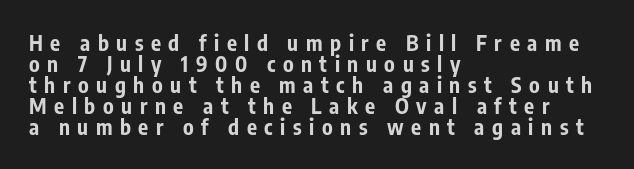
The image shows 21 px bold type, upright; set left-aligned, tight line spacing (1.0x), unusually wide letter spacing (+0.36 em), not underlined.
